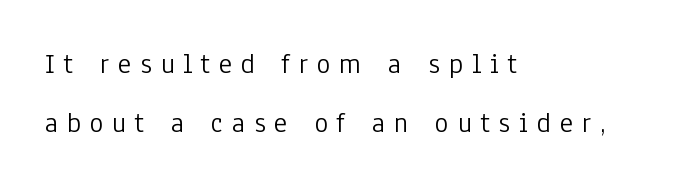
The image shows 29 px light, condensed sans-serif type, upright; set left-aligned, loose line spacing (2.03x), unusually wide letter spacing (+0.3 em), not underlined; low stroke contrast and a medium x-height.
